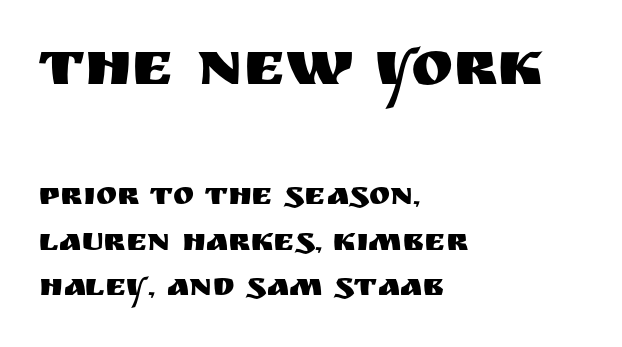
Q: Is the text italic (slanted)? A: No, it is upright.
Q: Is the typeface a serif or a sans-serif typeface? A: Sans-serif.
Q: Is the text underlined? A: No.
Q: How is the paragraph aligned? A: Left-aligned.
Q: Is the spacing between letters normal or unusually wide? A: Normal.
Q: Is the spacing between lines tight, normal or loose? A: Normal.
Q: Which block of text is set in a larger size, the first (top) or the second (bottom)? A: The first (top) one.
Q: Width (condensed, normal, or wide)? A: Normal.
Q: Stroke contrast? A: Medium.
Q: x-height? A: Large.
Q: Monospaced? A: No.
